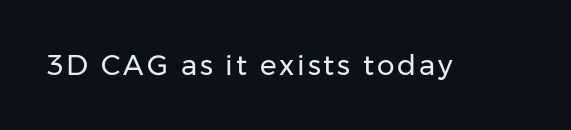
{"serif": "no", "italic": "no", "bold": "no", "weight": "regular", "width": "normal", "stroke_contrast": "low", "x_height": "medium", "monospaced": "no", "underline": "no", "glyph_px": 28}
